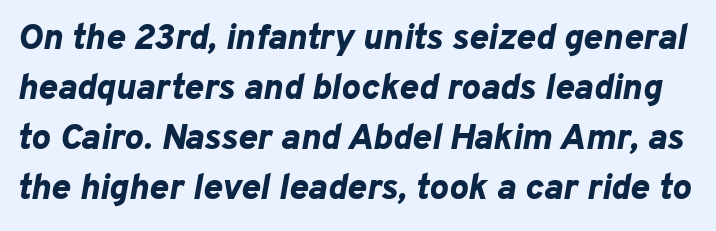
{"italic": "yes", "lean": "right", "slant_degrees": 10, "bold": "yes", "weight": "bold", "width": "normal", "stroke_contrast": "low", "x_height": "medium", "monospaced": "no", "underline": "no", "line_spacing": "normal", "line_spacing_ratio": 1.39, "letter_spacing": "normal", "letter_spacing_em": 0.0, "glyph_px": 36}
